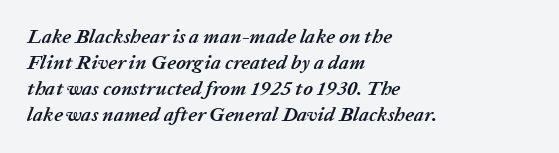
Rule under the text: the space is simply empty. The leading is moderate, giving the passage an even texture. These lines are set flush left with a ragged right edge. In terms of letterspacing, this is plain default setting. These lines carry a lot of weight — the face is fully bold. Yep, that's italic — everything's leaning.
